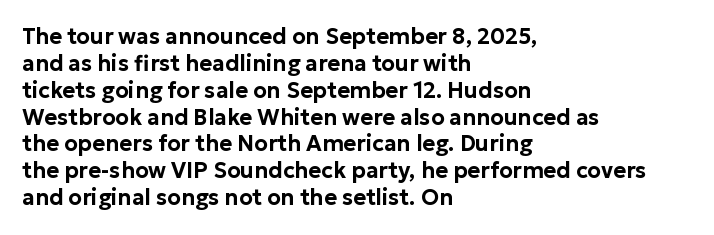
The image shows 22 px text type, upright; set left-aligned, line spacing 1.22x, normal letter spacing, not underlined.
